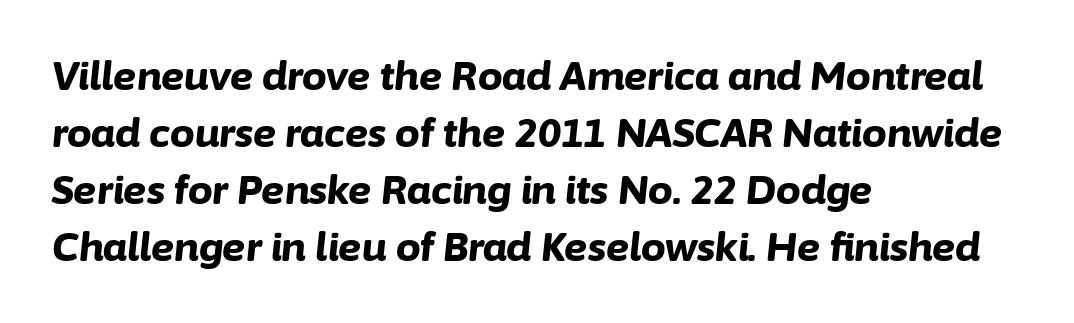
Q: Is the text bold? A: Yes.
Q: Is the text italic (slanted)? A: Yes, it leans right by about 6 degrees.
Q: Is the text underlined? A: No.
Q: How is the paragraph aligned? A: Left-aligned.
Q: Is the spacing between letters normal or unusually wide? A: Normal.
Q: Is the spacing between lines tight, normal or loose? A: Normal.
Q: Width (condensed, normal, or wide)? A: Normal.
Q: Stroke contrast? A: Low.
Q: x-height? A: Medium.
Q: Monospaced? A: No.
